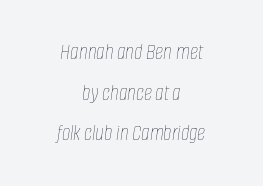
Q: Is the text bold? A: No.
Q: Is the text italic (slanted)? A: Yes, it leans right by about 8 degrees.
Q: Is the text underlined? A: No.
Q: How is the paragraph aligned? A: Centered.
Q: Is the spacing between letters normal or unusually wide? A: Normal.
